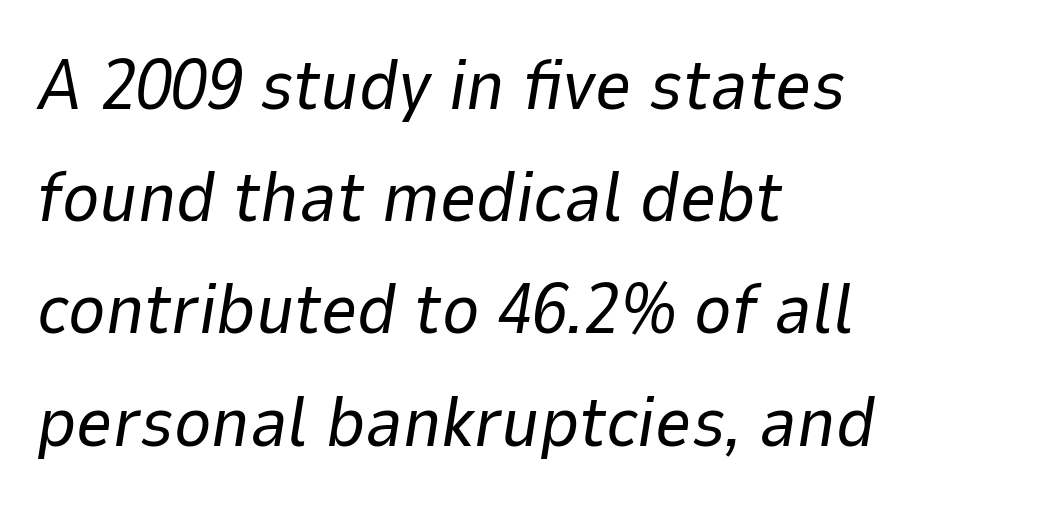
{"italic": "yes", "lean": "right", "slant_degrees": 9, "bold": "no", "weight": "regular", "width": "normal", "stroke_contrast": "low", "x_height": "medium", "monospaced": "no", "underline": "no", "align": "left", "line_spacing": "normal", "line_spacing_ratio": 1.58, "letter_spacing": "normal", "letter_spacing_em": 0.0, "glyph_px": 71}
